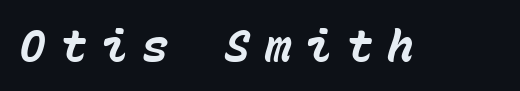
The image shows 44 px bold type, italic (leaning right), monospaced; set unusually wide letter spacing (+0.33 em), not underlined; low stroke contrast and a medium x-height.
